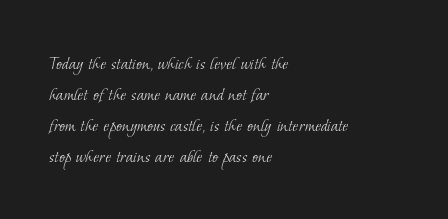
Q: Is the text bold? A: No.
Q: Is the text underlined? A: No.
Q: How is the paragraph aligned? A: Left-aligned.
Q: Is the spacing between letters normal or unusually wide? A: Normal.
Q: Is the spacing between lines tight, normal or loose? A: Normal.
